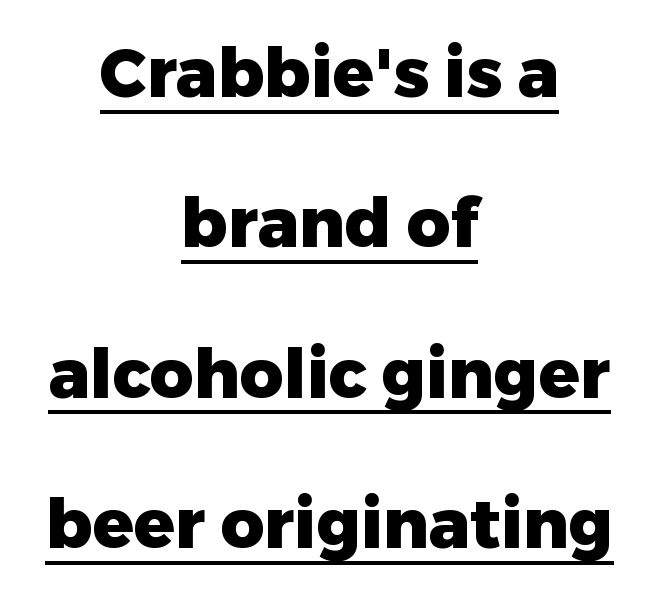
Q: Is the text bold? A: Yes.
Q: Is the text italic (slanted)? A: No, it is upright.
Q: Is the typeface a serif or a sans-serif typeface? A: Sans-serif.
Q: Is the text underlined? A: Yes.
Q: How is the paragraph aligned? A: Centered.
Q: Is the spacing between letters normal or unusually wide? A: Normal.
Q: Is the spacing between lines tight, normal or loose? A: Loose.
Q: Width (condensed, normal, or wide)? A: Normal.
Q: Stroke contrast? A: Low.
Q: x-height? A: Medium.
Q: Monospaced? A: No.
